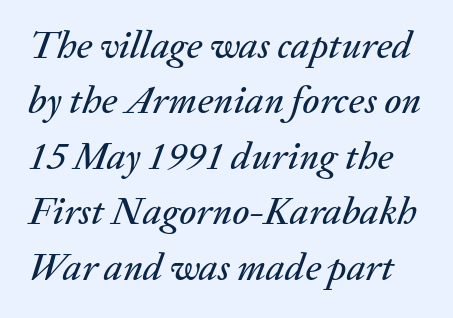
The rendering keeps characters at their native spacing. In terms of leading, this rendering sits right in the middle. The area under the type is left untouched. Quick note: italic. Note the varied advance widths — an 'i' is clearly narrower than an 'm'.
